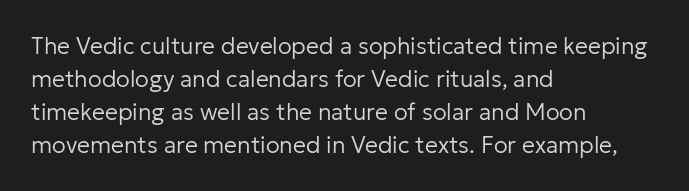
Q: Is the text bold? A: No.
Q: Is the text italic (slanted)? A: No, it is upright.
Q: Is the text underlined? A: No.
Q: How is the paragraph aligned? A: Left-aligned.
Q: Is the spacing between letters normal or unusually wide? A: Normal.
Q: Is the spacing between lines tight, normal or loose? A: Normal.
